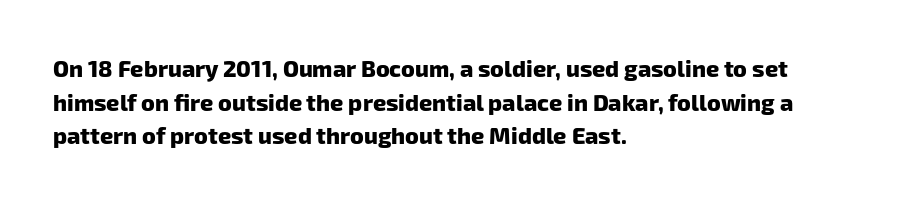
The vertical gap from one line to the next is medium. You could call the tracking neutral — neither tight nor loose. Its strokes are broad and dark, the hallmark of bold type. Only glyphs here, with clear space below each row.
